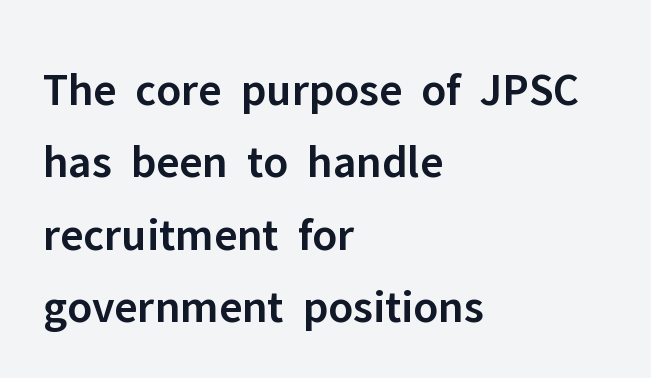
The image shows 47 px semibold sans-serif type, upright; set left-aligned, normal line spacing (1.54x), normal letter spacing, not underlined; low stroke contrast and a medium x-height.
